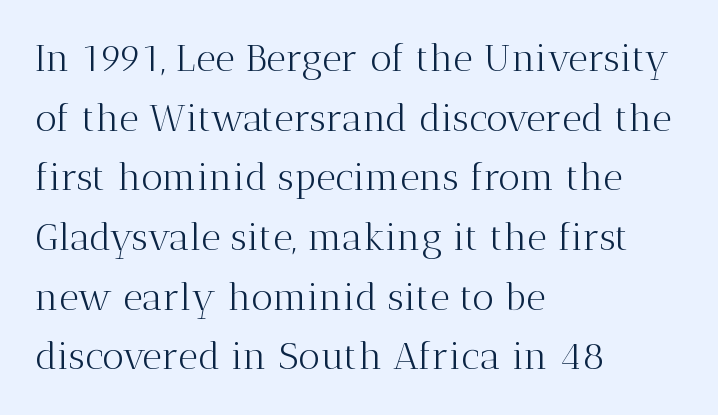
{"serif": "yes", "italic": "no", "bold": "no", "weight": "light", "width": "normal", "stroke_contrast": "medium", "x_height": "medium", "monospaced": "no", "underline": "no", "align": "left", "line_spacing": "normal", "line_spacing_ratio": 1.57, "letter_spacing": "normal", "letter_spacing_em": 0.0, "glyph_px": 38}
